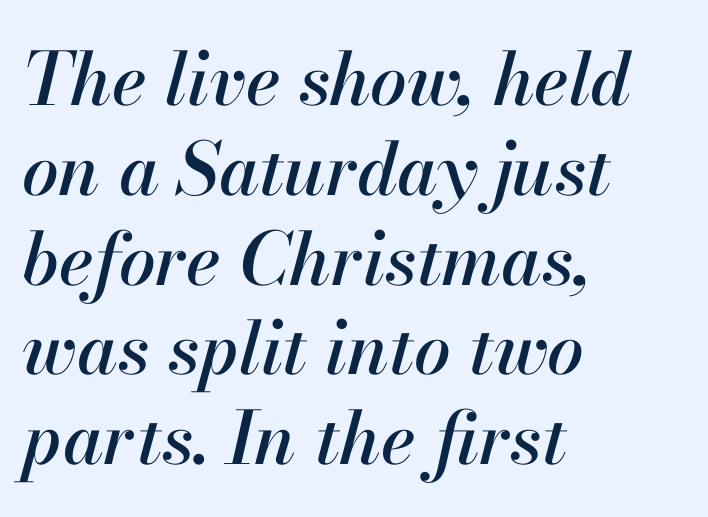
Slanted lettering throughout. The words here are not underlined. The tracking reads as untouched default to a designer's eye. Does the copy run flush right? No — it runs flush left. Note the varied advance widths — an 'i' is clearly narrower than an 'm'.
